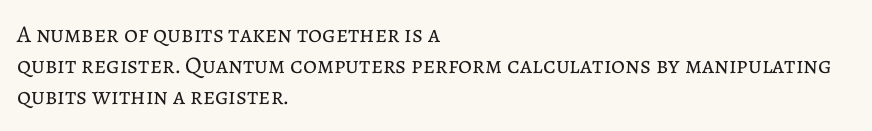
Q: Is the text bold? A: No.
Q: Is the text italic (slanted)? A: No, it is upright.
Q: Is the text underlined? A: No.
Q: How is the paragraph aligned? A: Left-aligned.
Q: Is the spacing between letters normal or unusually wide? A: Normal.
Q: Is the spacing between lines tight, normal or loose? A: Normal.
